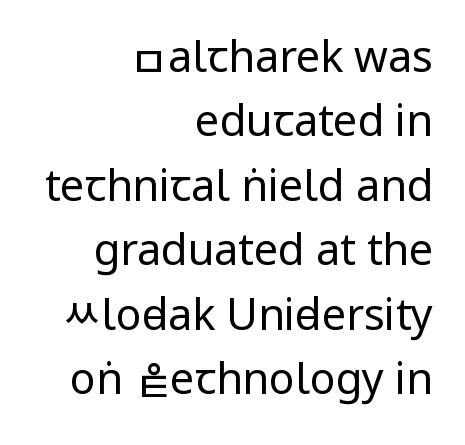
The image shows 43 px regular-weight, condensed sans-serif type, upright; set right-aligned, normal line spacing (1.5x), normal letter spacing, not underlined; low stroke contrast and a large x-height.
